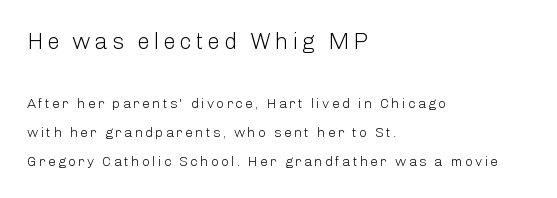
The image shows 23 px text type, upright; set left-aligned, loose line spacing (2.1x), not underlined; the first (top) block is 1.64x larger.
